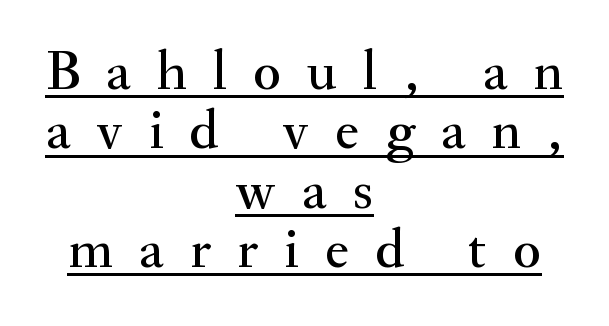
Q: Is the text italic (slanted)? A: No, it is upright.
Q: Is the typeface a serif or a sans-serif typeface? A: Serif.
Q: Is the text underlined? A: Yes.
Q: How is the paragraph aligned? A: Centered.
Q: Is the spacing between letters normal or unusually wide? A: Unusually wide.
Q: Is the spacing between lines tight, normal or loose? A: Tight.
Q: Width (condensed, normal, or wide)? A: Normal.
Q: Stroke contrast? A: Medium.
Q: x-height? A: Small.
Q: Monospaced? A: No.
